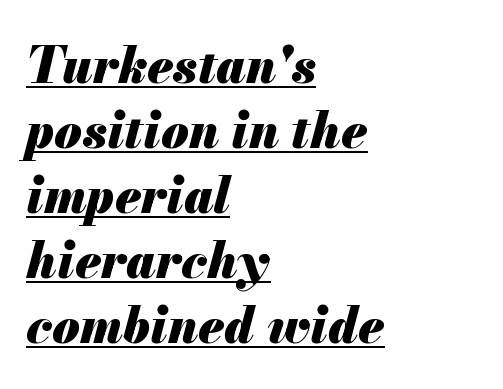
Q: Is the text bold? A: Yes.
Q: Is the text italic (slanted)? A: Yes, it leans right by about 13 degrees.
Q: Is the text underlined? A: Yes.
Q: How is the paragraph aligned? A: Left-aligned.
Q: Is the spacing between letters normal or unusually wide? A: Normal.
Q: Is the spacing between lines tight, normal or loose? A: Normal.
Q: Width (condensed, normal, or wide)? A: Normal.
Q: Stroke contrast? A: Medium.
Q: x-height? A: Small.
Q: Monospaced? A: No.
